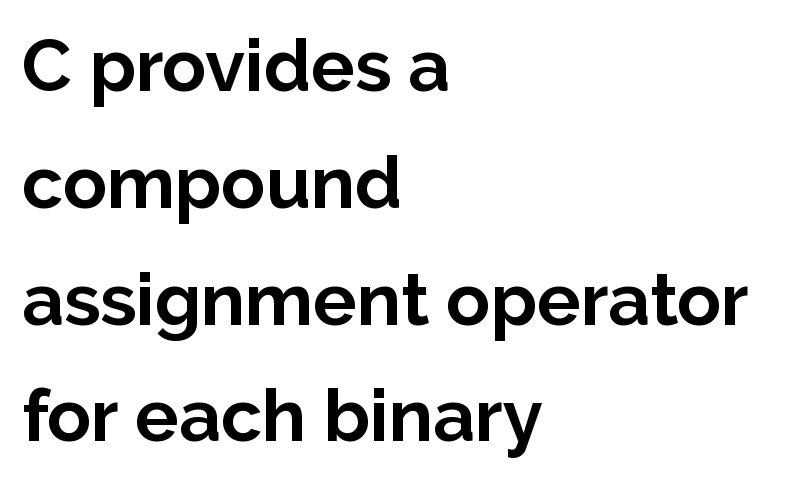
Q: Is the text bold? A: Yes.
Q: Is the text italic (slanted)? A: No, it is upright.
Q: Is the typeface a serif or a sans-serif typeface? A: Sans-serif.
Q: Is the text underlined? A: No.
Q: How is the paragraph aligned? A: Left-aligned.
Q: Is the spacing between letters normal or unusually wide? A: Normal.
Q: Is the spacing between lines tight, normal or loose? A: Normal.
Q: Width (condensed, normal, or wide)? A: Normal.
Q: Stroke contrast? A: Low.
Q: x-height? A: Medium.
Q: Monospaced? A: No.
